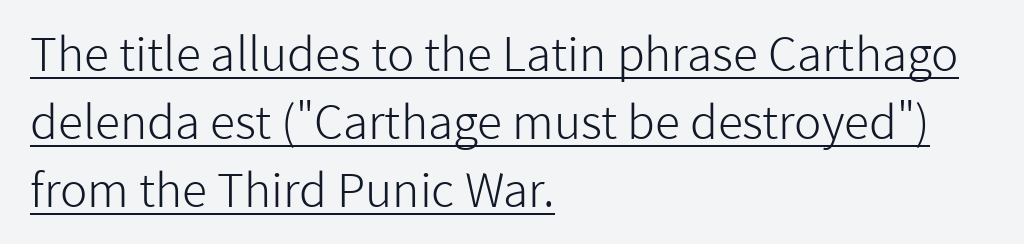
Q: Is the text bold? A: No.
Q: Is the text italic (slanted)? A: No, it is upright.
Q: Is the typeface a serif or a sans-serif typeface? A: Sans-serif.
Q: Is the text underlined? A: Yes.
Q: How is the paragraph aligned? A: Left-aligned.
Q: Is the spacing between letters normal or unusually wide? A: Normal.
Q: Is the spacing between lines tight, normal or loose? A: Normal.
Q: Width (condensed, normal, or wide)? A: Normal.
Q: Stroke contrast? A: Low.
Q: x-height? A: Medium.
Q: Monospaced? A: No.
